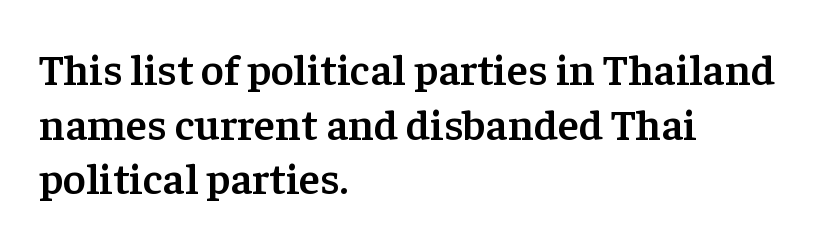
Any mark beneath the type? The region is blank. The face used here is seriffed, in the tradition of book romans. Is this a fixed-width face? No — the glyphs have proportional, varying widths. The lettering holds an erect, upright posture throughout. A bit beefed up — I'd call it semibold rather than bold. Letter spacing: default.
